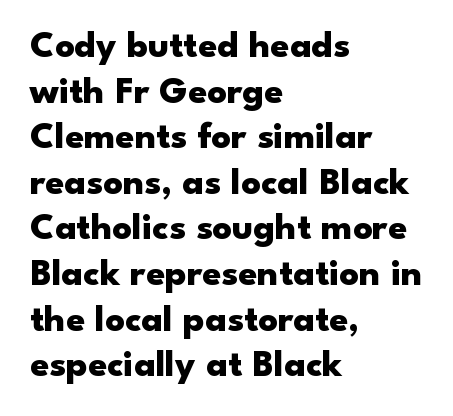
{"serif": "no", "italic": "no", "bold": "yes", "weight": "heavy", "width": "wide", "stroke_contrast": "low", "x_height": "small", "monospaced": "no", "underline": "no", "align": "left", "line_spacing_ratio": 1.2, "letter_spacing": "normal", "letter_spacing_em": 0.0, "glyph_px": 38}
